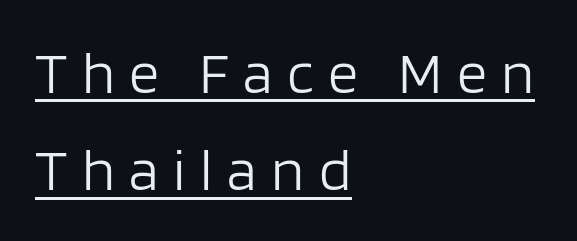
{"serif": "no", "italic": "no", "bold": "no", "weight": "light", "width": "normal", "stroke_contrast": "low", "x_height": "large", "monospaced": "no", "underline": "yes", "align": "left", "line_spacing": "normal", "line_spacing_ratio": 1.62, "letter_spacing": "wide", "letter_spacing_em": 0.24, "glyph_px": 60}
